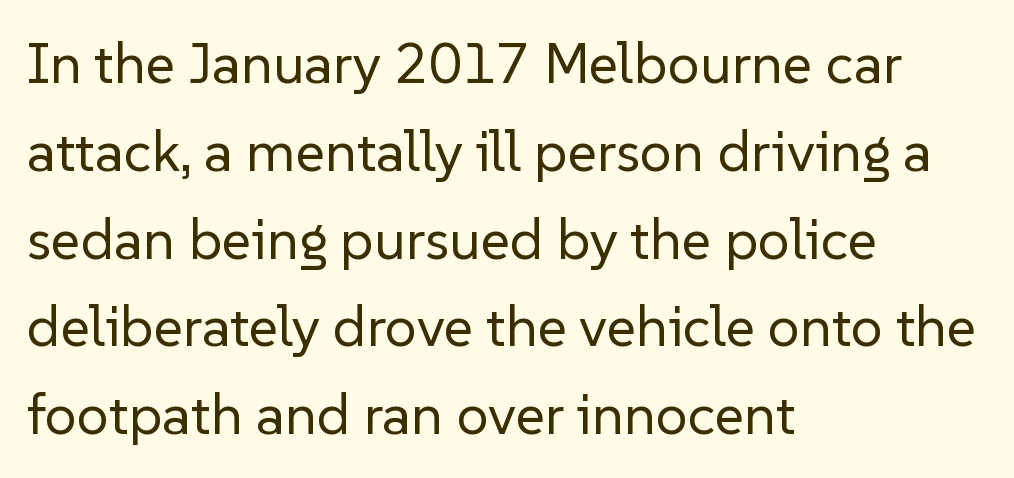
Caption: standard tracking, unaltered. A bare baseline throughout the passage. The leading is moderate, giving the passage an even texture. What kind of face is this? One without serifs — a sans.
